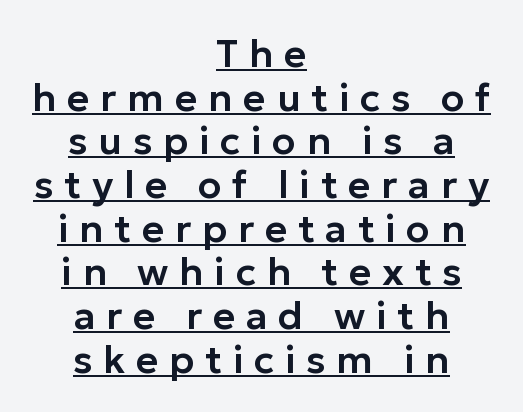
The image shows 39 px sans-serif type, upright; set centered, tight line spacing (1.12x), unusually wide letter spacing (+0.27 em), underlined; low stroke contrast and a medium x-height.
